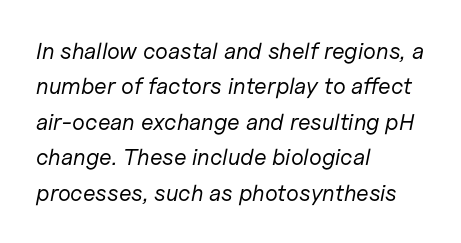
The image shows 23 px text type, italic (leaning right); set left-aligned, normal line spacing (1.54x), normal letter spacing, not underlined.
